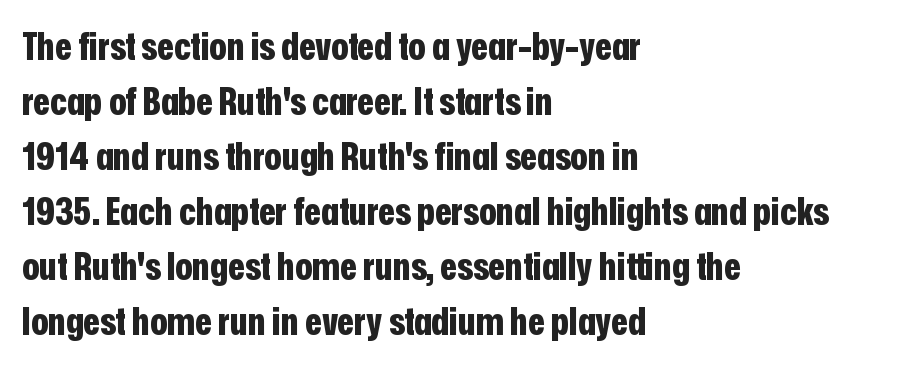
The image shows 39 px bold, condensed sans-serif type, upright; set left-aligned, normal line spacing (1.41x), normal letter spacing, not underlined; low stroke contrast and a medium x-height.
